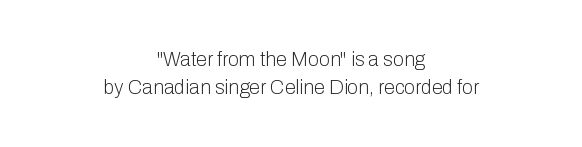
Q: Is the text bold? A: No.
Q: Is the text italic (slanted)? A: No, it is upright.
Q: Is the text underlined? A: No.
Q: How is the paragraph aligned? A: Centered.
Q: Is the spacing between letters normal or unusually wide? A: Normal.
Q: Is the spacing between lines tight, normal or loose? A: Normal.
